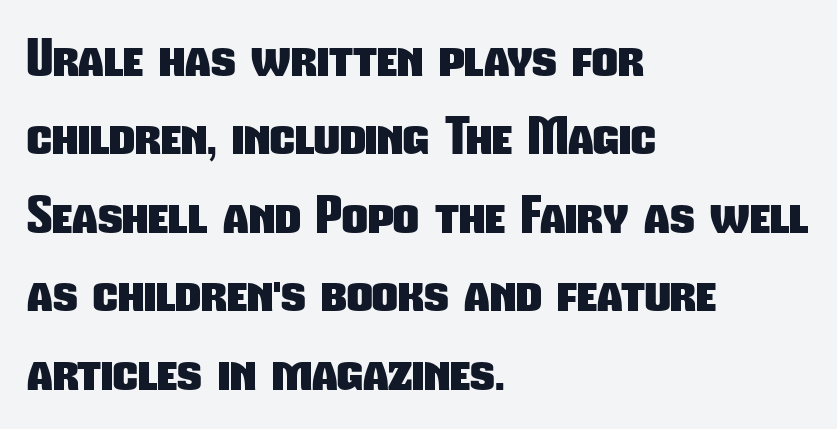
Q: Is the text bold? A: Yes.
Q: Is the typeface a serif or a sans-serif typeface? A: Sans-serif.
Q: Is the text underlined? A: No.
Q: How is the paragraph aligned? A: Left-aligned.
Q: Is the spacing between letters normal or unusually wide? A: Normal.
Q: Is the spacing between lines tight, normal or loose? A: Normal.
Q: Width (condensed, normal, or wide)? A: Condensed.
Q: Stroke contrast? A: Low.
Q: x-height? A: Medium.
Q: Monospaced? A: No.
